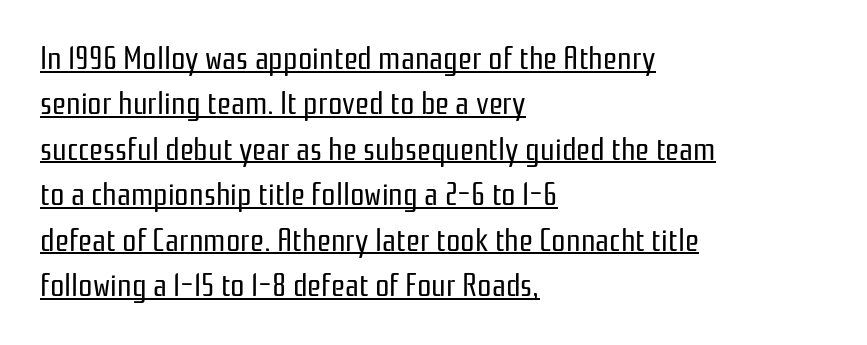
The space between consecutive lines is moderate. No extra tracking has been applied to these lines. Compared with a centered layout, this one pins lines to the left instead. Is this a fixed-width face? No — the glyphs have proportional, varying widths. Ascenders rise straight up at ninety degrees. Underlining? Definitely there.
